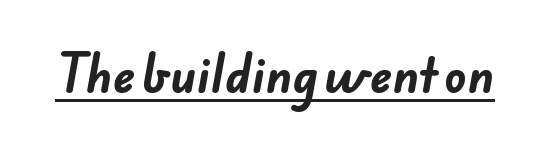
The image shows 46 px bold sans-serif type; set normal letter spacing, underlined; low stroke contrast and a small x-height.
